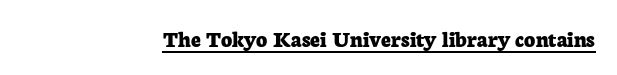
Q: Is the text bold? A: Yes.
Q: Is the text italic (slanted)? A: No, it is upright.
Q: Is the text underlined? A: Yes.
Q: Is the spacing between letters normal or unusually wide? A: Normal.
